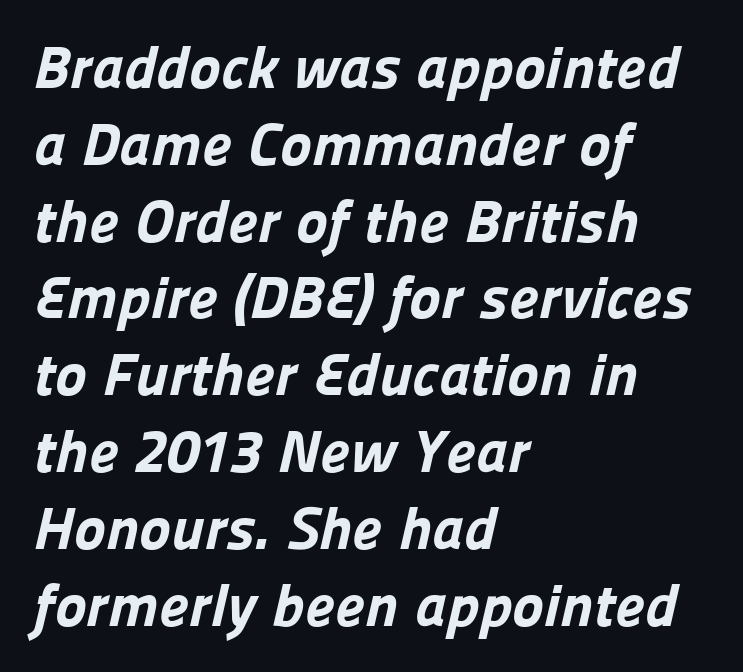
{"serif": "no", "bold": "yes", "weight": "bold", "width": "normal", "stroke_contrast": "low", "x_height": "medium", "monospaced": "no", "underline": "no", "align": "left", "line_spacing": "normal", "line_spacing_ratio": 1.28, "letter_spacing": "normal", "letter_spacing_em": 0.0, "glyph_px": 60}
